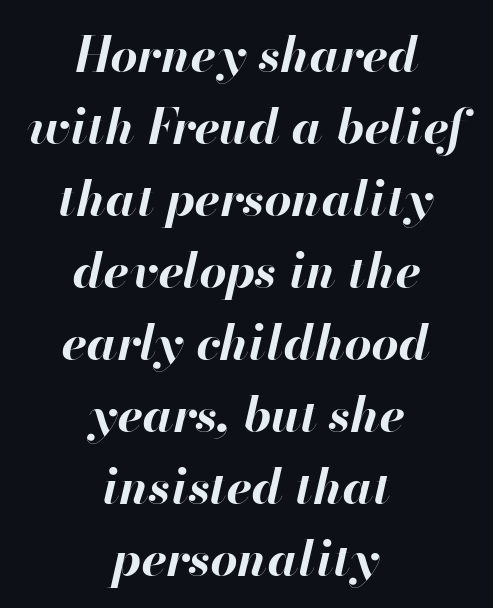
The image shows 48 px bold type, italic (leaning right); set centered, normal line spacing (1.5x), normal letter spacing, not underlined; high stroke contrast and a small x-height.
